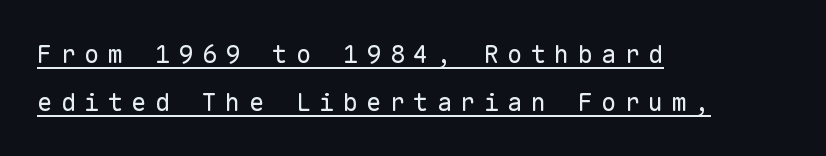
Q: Is the text bold? A: No.
Q: Is the text italic (slanted)? A: No, it is upright.
Q: Is the text underlined? A: Yes.
Q: How is the paragraph aligned? A: Left-aligned.
Q: Is the spacing between letters normal or unusually wide? A: Unusually wide.
Q: Is the spacing between lines tight, normal or loose? A: Loose.
